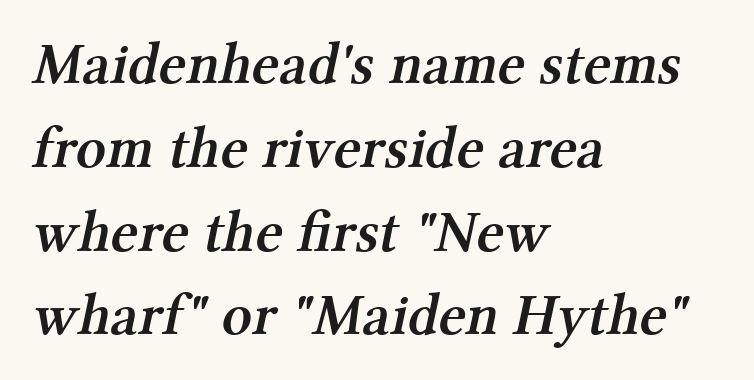
Words float on clear page, feet unadorned. The font is running at a semibold setting, under full bold. The passage shown is typed in a proportional face where columns would drift. Letter spacing: default. This sample is left-justified, so line endings fall wherever the words run out. The vertical gap from one line to the next is medium.
